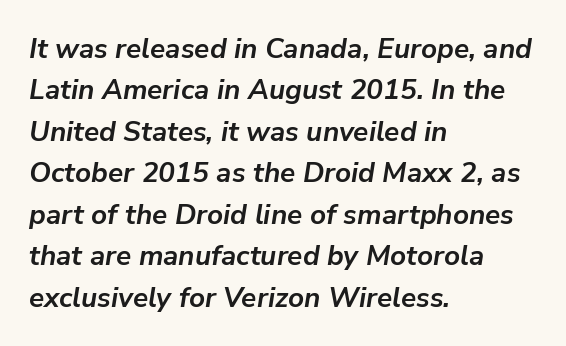
Underlining? Definitely not there. The face used here is proportionally spaced, like ordinary book or web type. There is no visible air inserted between adjacent glyphs. The strokes are fattened all the way to bold. How would I describe the line gaps? Plain and ordinary.
